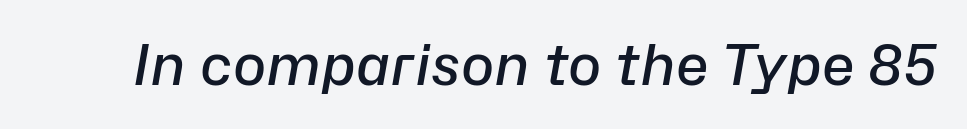
{"italic": "yes", "lean": "right", "slant_degrees": 10, "bold": "semi", "weight": "semibold", "width": "normal", "stroke_contrast": "low", "x_height": "medium", "monospaced": "no", "underline": "no", "letter_spacing": "normal", "letter_spacing_em": 0.0, "glyph_px": 56}
